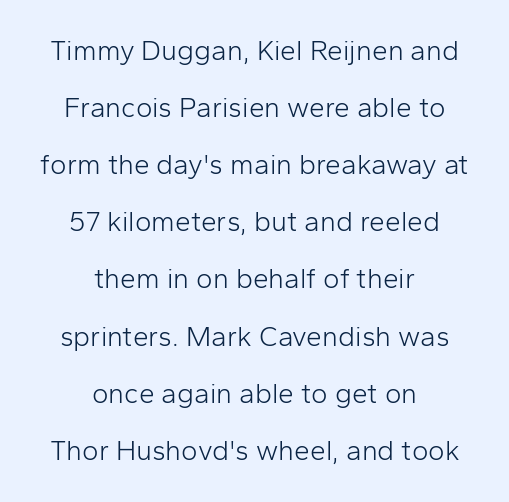
The words here are not underlined. Honestly, the letter spacing is just normal — you wouldn't notice it. In terms of posture, this sample is upright. What kind of face is this? One without serifs — a sans. Does the copy run flush right? No — it is centered line by line.
